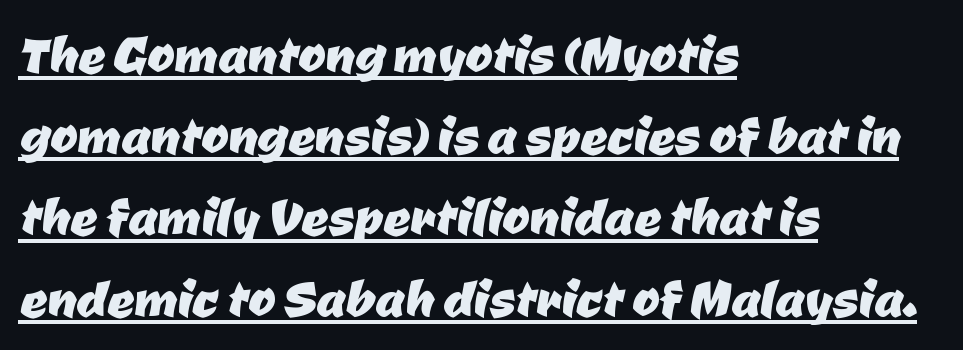
Q: Is the typeface a serif or a sans-serif typeface? A: Sans-serif.
Q: Is the text underlined? A: Yes.
Q: How is the paragraph aligned? A: Left-aligned.
Q: Is the spacing between letters normal or unusually wide? A: Normal.
Q: Width (condensed, normal, or wide)? A: Normal.
Q: Stroke contrast? A: Low.
Q: x-height? A: Medium.
Q: Monospaced? A: No.
